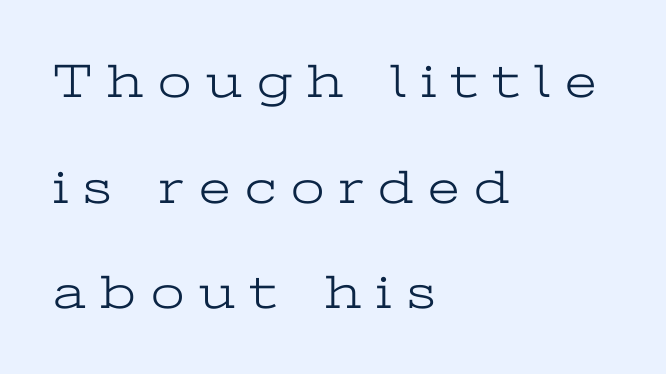
The image shows 48 px light, wide serif type, upright; set left-aligned, loose line spacing (2.2x), unusually wide letter spacing (+0.31 em), not underlined; low stroke contrast and a medium x-height.
